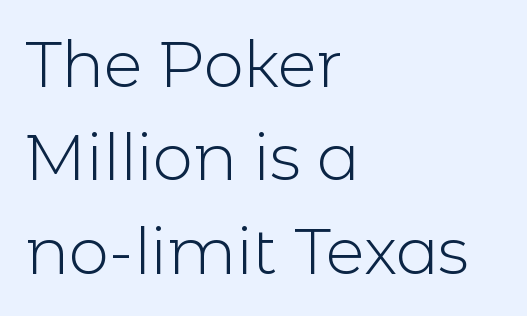
The image shows 64 px light sans-serif type, upright; set left-aligned, normal line spacing (1.46x), normal letter spacing, not underlined; a medium x-height.
